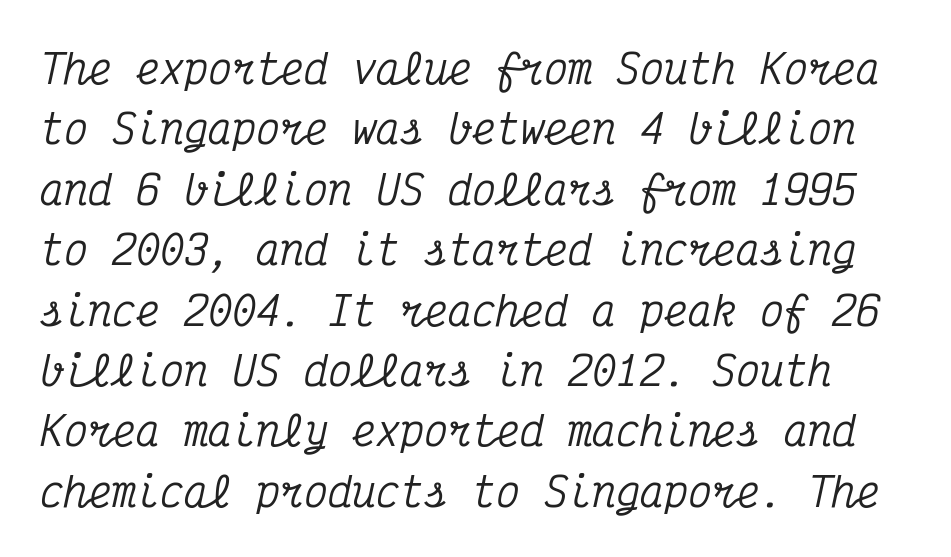
{"serif": "yes", "italic": "yes", "lean": "right", "slant_degrees": 12, "width": "condensed", "stroke_contrast": "medium", "x_height": "medium", "monospaced": "yes", "underline": "no", "line_spacing": "normal", "line_spacing_ratio": 1.51, "letter_spacing": "normal", "letter_spacing_em": 0.0, "glyph_px": 40}
